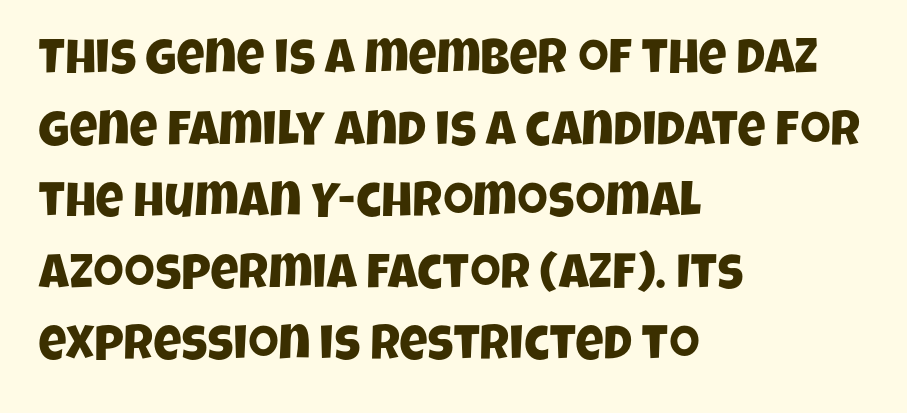
Q: Is the typeface a serif or a sans-serif typeface? A: Sans-serif.
Q: Is the text underlined? A: No.
Q: How is the paragraph aligned? A: Left-aligned.
Q: Is the spacing between letters normal or unusually wide? A: Normal.
Q: Is the spacing between lines tight, normal or loose? A: Normal.
Q: Width (condensed, normal, or wide)? A: Condensed.
Q: Stroke contrast? A: Low.
Q: x-height? A: Large.
Q: Monospaced? A: No.
